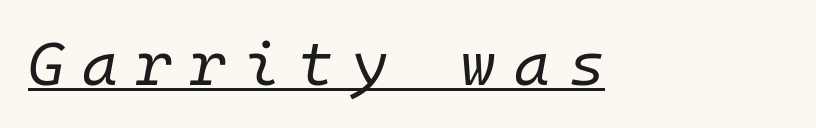
{"italic": "yes", "lean": "right", "slant_degrees": 10, "bold": "no", "weight": "regular", "width": "normal", "stroke_contrast": "low", "x_height": "medium", "monospaced": "yes", "underline": "yes", "letter_spacing": "wide", "letter_spacing_em": 0.3, "glyph_px": 61}
